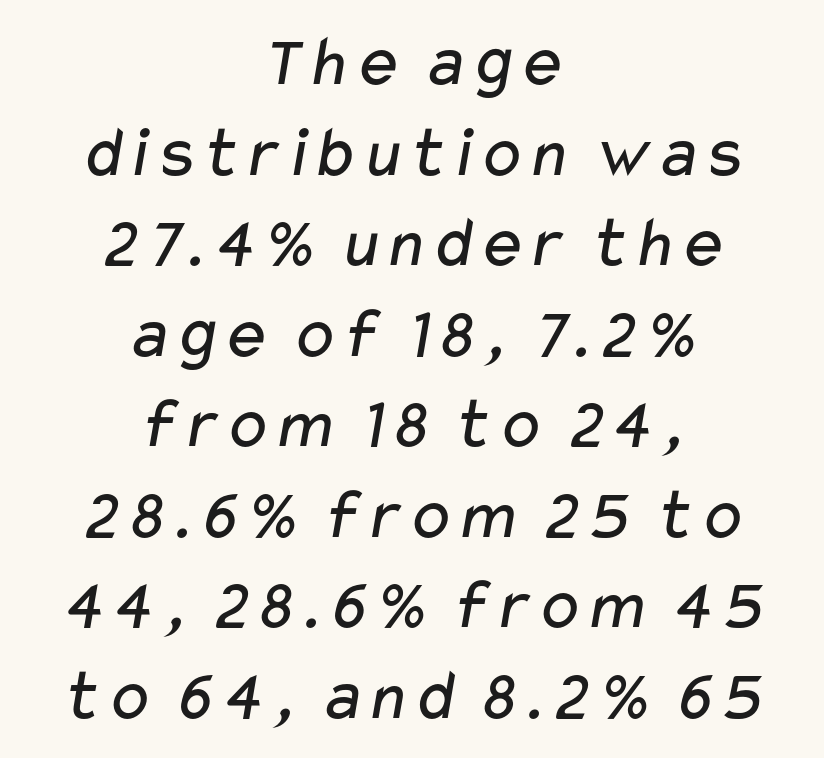
{"serif": "no", "bold": "no", "weight": "regular", "width": "wide", "stroke_contrast": "low", "x_height": "medium", "monospaced": "no", "underline": "no", "align": "center", "line_spacing_ratio": 1.24, "letter_spacing": "normal", "letter_spacing_em": 0.0, "glyph_px": 73}
